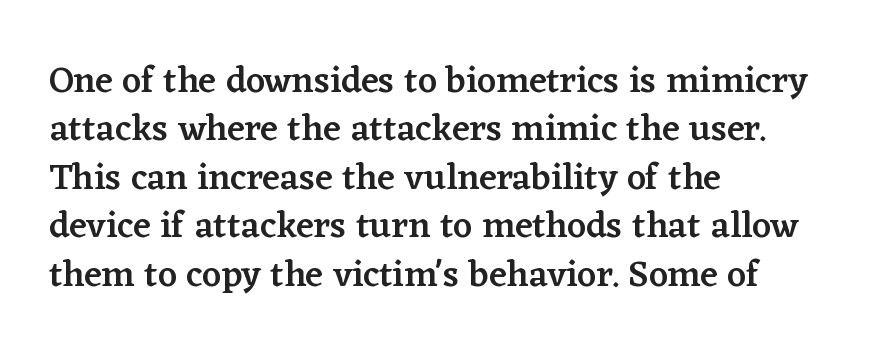
Look at the bottom of the vertical strokes: they flare into serifs here. How would I describe the line gaps? Plain and ordinary. This rendering uses left alignment, leaving the right contour irregular. You could not count columns in this text — the font is proportionally spaced.
